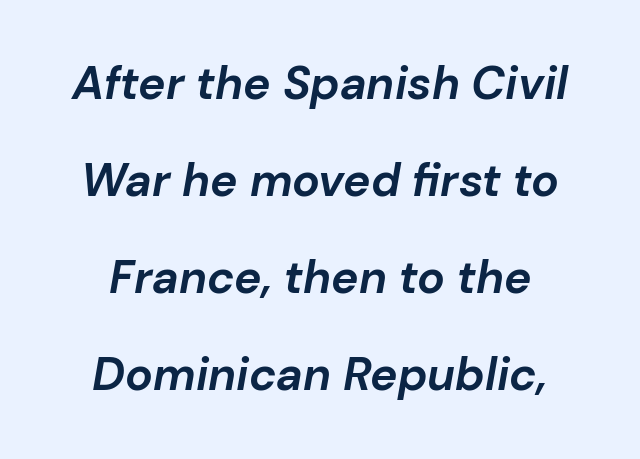
The image shows 46 px bold type, italic (leaning right); set loose line spacing (2.11x), normal letter spacing, not underlined; low stroke contrast and a medium x-height.
